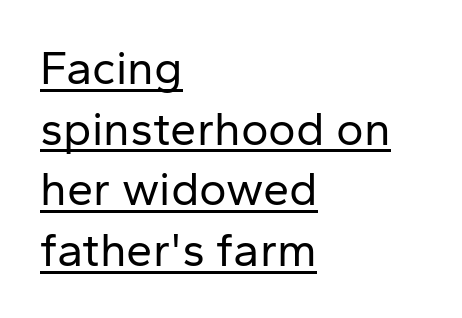
Q: Is the text bold? A: No.
Q: Is the text italic (slanted)? A: No, it is upright.
Q: Is the typeface a serif or a sans-serif typeface? A: Sans-serif.
Q: Is the text underlined? A: Yes.
Q: How is the paragraph aligned? A: Left-aligned.
Q: Is the spacing between letters normal or unusually wide? A: Normal.
Q: Is the spacing between lines tight, normal or loose? A: Normal.
Q: Width (condensed, normal, or wide)? A: Normal.
Q: Stroke contrast? A: Low.
Q: x-height? A: Medium.
Q: Monospaced? A: No.
